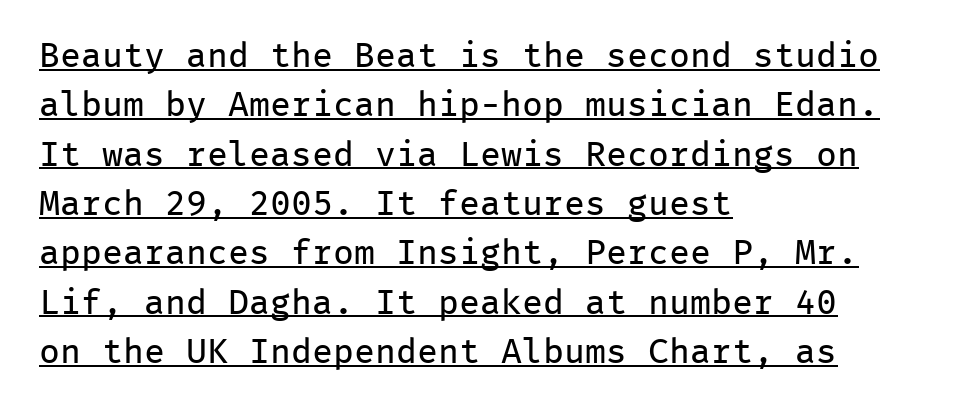
The font is comparable to plain body text, perhaps lighter. Standard letterfit; no display-style spreading of the glyphs. The rendered words wear a rule along their underside. The compositor pushed each line to the left boundary. One glance says typical: line gaps are just what's usual. Characters remain perfectly vertical along every line.
